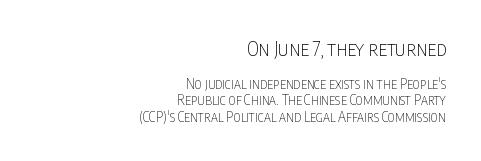
The earlier block is typeset at a bigger size than the later block. Heaviness? Minimal to ordinary, like unemphasized prose. If you drew a ruler down the right edge, every line would touch it. This rendering leaves character spacing at its baseline value. The letters stand straight up with perfectly vertical stems. Honestly, there is no underline to notice here at all.
